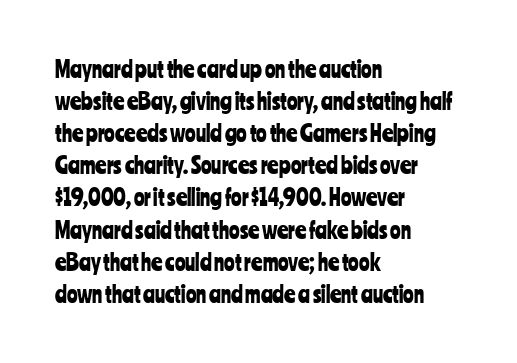
Q: Is the text italic (slanted)? A: No, it is upright.
Q: Is the text underlined? A: No.
Q: How is the paragraph aligned? A: Left-aligned.
Q: Is the spacing between letters normal or unusually wide? A: Normal.
Q: Is the spacing between lines tight, normal or loose? A: Normal.
